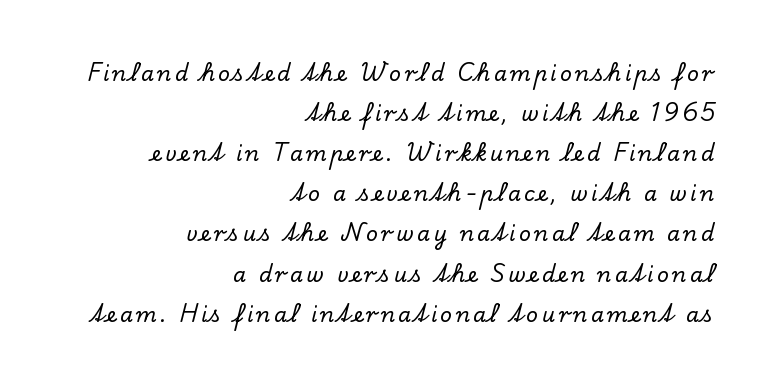
Q: Is the text italic (slanted)? A: Yes.
Q: Is the text underlined? A: No.
Q: How is the paragraph aligned? A: Right-aligned.
Q: Is the spacing between lines tight, normal or loose? A: Loose.
